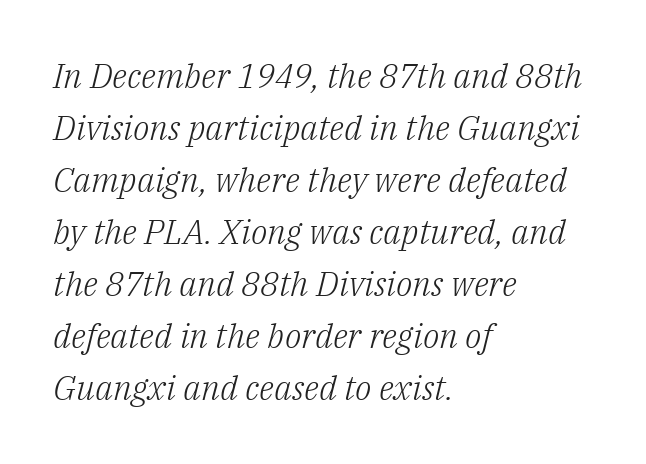
Q: Is the text bold? A: No.
Q: Is the text italic (slanted)? A: Yes, it leans right by about 14 degrees.
Q: Is the typeface a serif or a sans-serif typeface? A: Serif.
Q: Is the text underlined? A: No.
Q: How is the paragraph aligned? A: Left-aligned.
Q: Is the spacing between letters normal or unusually wide? A: Normal.
Q: Is the spacing between lines tight, normal or loose? A: Normal.
Q: Width (condensed, normal, or wide)? A: Normal.
Q: Stroke contrast? A: Low.
Q: x-height? A: Medium.
Q: Monospaced? A: No.
